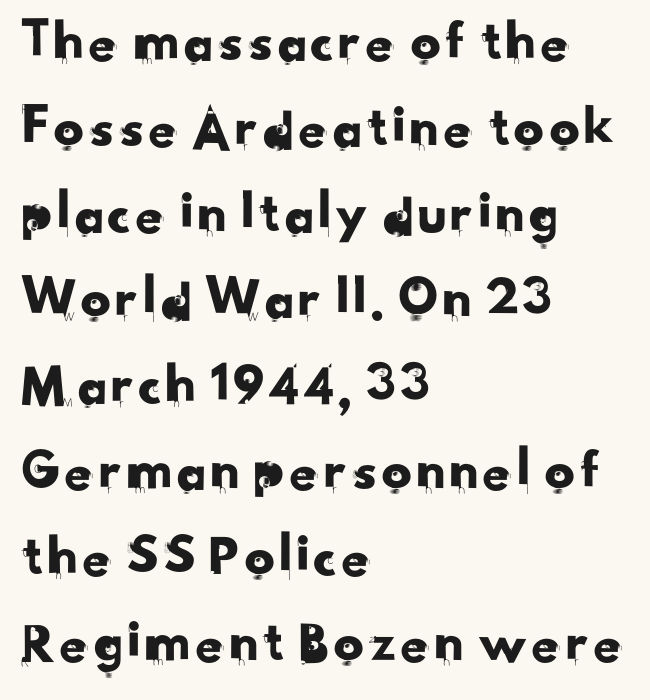
Q: Is the typeface a serif or a sans-serif typeface? A: Sans-serif.
Q: Is the text underlined? A: No.
Q: How is the paragraph aligned? A: Left-aligned.
Q: Is the spacing between letters normal or unusually wide? A: Normal.
Q: Is the spacing between lines tight, normal or loose? A: Normal.
Q: Width (condensed, normal, or wide)? A: Normal.
Q: Stroke contrast? A: Low.
Q: x-height? A: Small.
Q: Monospaced? A: No.
